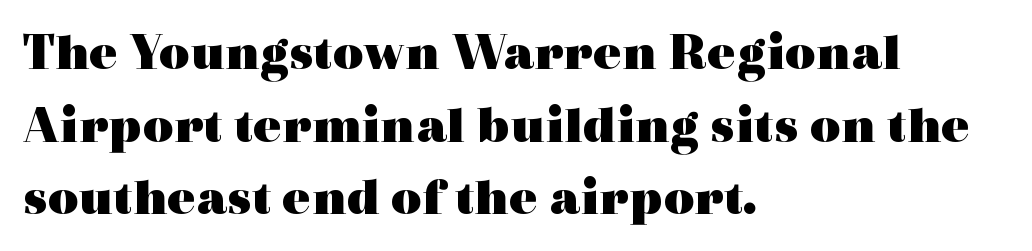
Q: Is the text bold? A: Yes.
Q: Is the text italic (slanted)? A: No, it is upright.
Q: Is the typeface a serif or a sans-serif typeface? A: Serif.
Q: Is the text underlined? A: No.
Q: How is the paragraph aligned? A: Left-aligned.
Q: Is the spacing between letters normal or unusually wide? A: Normal.
Q: Is the spacing between lines tight, normal or loose? A: Normal.
Q: Width (condensed, normal, or wide)? A: Wide.
Q: x-height? A: Medium.
Q: Monospaced? A: No.
